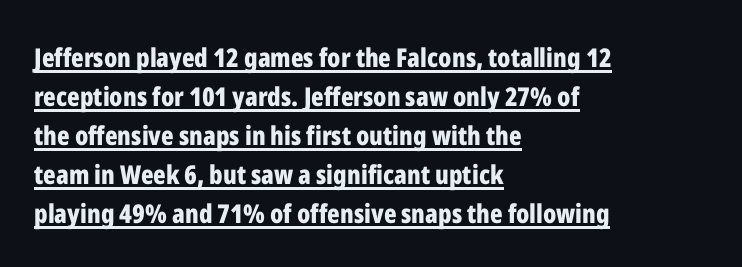
The rendering keeps characters at their native spacing. Italic? Not at all — the glyphs are vertical. Emphasis is given by a line drawn under the lettering. Rows of type keep a routine distance in the vertical direction. Casual observation: everything's shoved over to the left.
